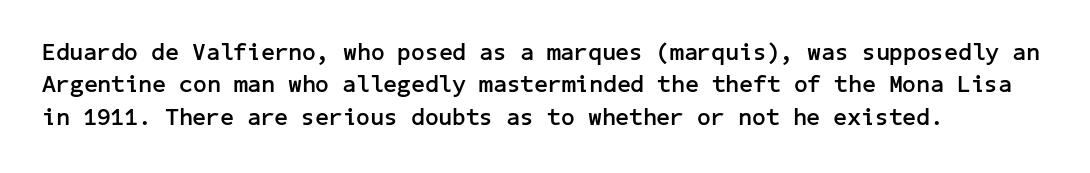
The image shows 24 px bold type, upright; set left-aligned, normal line spacing (1.35x), normal letter spacing, not underlined.
